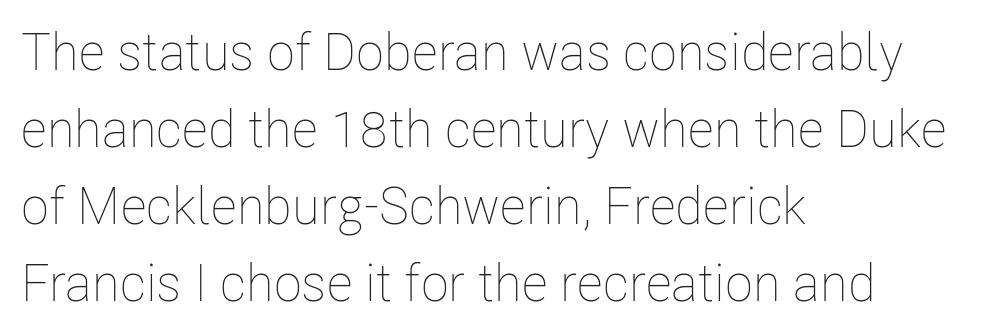
Q: Is the text bold? A: No.
Q: Is the text italic (slanted)? A: No, it is upright.
Q: Is the text underlined? A: No.
Q: How is the paragraph aligned? A: Left-aligned.
Q: Is the spacing between letters normal or unusually wide? A: Normal.
Q: Is the spacing between lines tight, normal or loose? A: Normal.
Q: Width (condensed, normal, or wide)? A: Condensed.
Q: Stroke contrast? A: Low.
Q: x-height? A: Medium.
Q: Monospaced? A: No.
